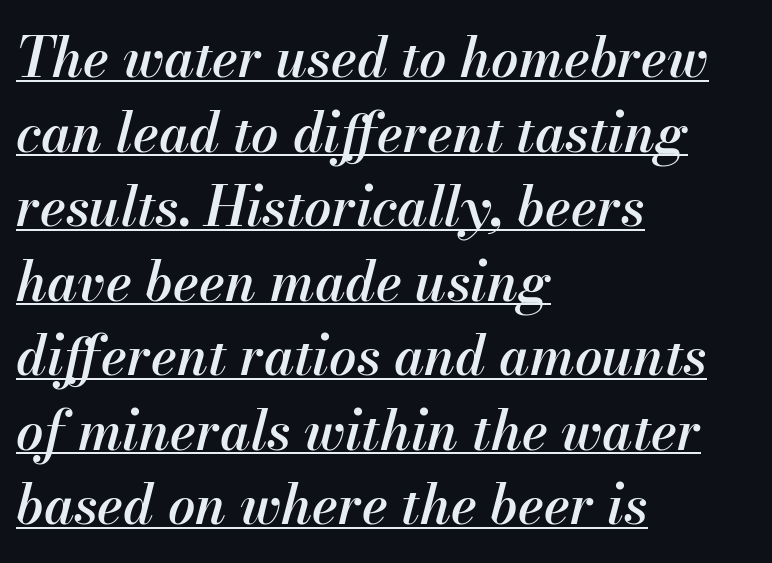
Q: Is the text bold? A: Semi-bold.
Q: Is the text italic (slanted)? A: Yes, it leans right by about 13 degrees.
Q: Is the text underlined? A: Yes.
Q: How is the paragraph aligned? A: Left-aligned.
Q: Is the spacing between letters normal or unusually wide? A: Normal.
Q: Is the spacing between lines tight, normal or loose? A: Normal.
Q: Width (condensed, normal, or wide)? A: Normal.
Q: Stroke contrast? A: Medium.
Q: x-height? A: Small.
Q: Monospaced? A: No.
